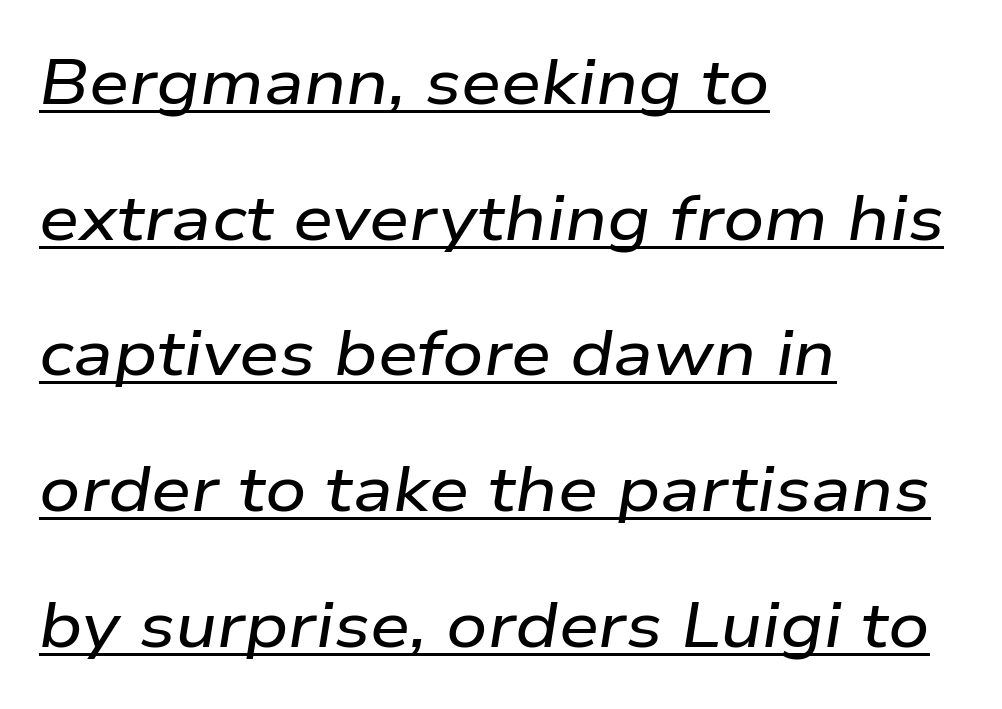
Q: Is the text italic (slanted)? A: Yes, it leans right by about 9 degrees.
Q: Is the text underlined? A: Yes.
Q: How is the paragraph aligned? A: Left-aligned.
Q: Is the spacing between letters normal or unusually wide? A: Normal.
Q: Is the spacing between lines tight, normal or loose? A: Loose.
Q: Width (condensed, normal, or wide)? A: Wide.
Q: Stroke contrast? A: Low.
Q: x-height? A: Medium.
Q: Monospaced? A: No.
